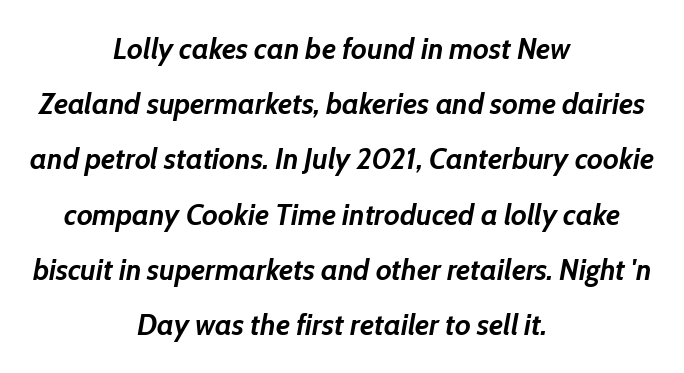
{"italic": "yes", "lean": "right", "slant_degrees": 10, "bold": "yes", "weight": "semibold", "width": "normal", "stroke_contrast": "low", "x_height": "medium", "monospaced": "no", "underline": "no", "align": "center", "line_spacing_ratio": 1.84, "letter_spacing": "normal", "letter_spacing_em": 0.0, "glyph_px": 30}
